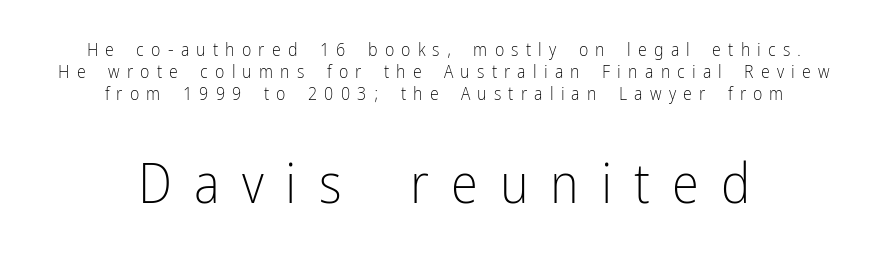
Q: Is the text bold? A: No.
Q: Is the text italic (slanted)? A: No, it is upright.
Q: Is the typeface a serif or a sans-serif typeface? A: Sans-serif.
Q: Is the text underlined? A: No.
Q: How is the paragraph aligned? A: Centered.
Q: Is the spacing between letters normal or unusually wide? A: Unusually wide.
Q: Which block of text is set in a larger size, the first (top) or the second (bottom)? A: The second (bottom) one.
Q: Width (condensed, normal, or wide)? A: Condensed.
Q: Stroke contrast? A: Low.
Q: x-height? A: Medium.
Q: Monospaced? A: No.
